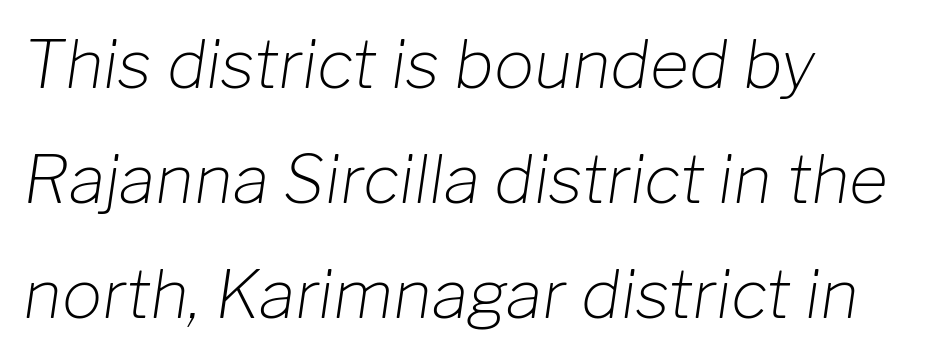
{"italic": "yes", "lean": "right", "slant_degrees": 8, "bold": "no", "weight": "light", "width": "normal", "stroke_contrast": "low", "x_height": "medium", "monospaced": "no", "underline": "no", "line_spacing_ratio": 1.72, "letter_spacing": "normal", "letter_spacing_em": 0.0, "glyph_px": 67}
